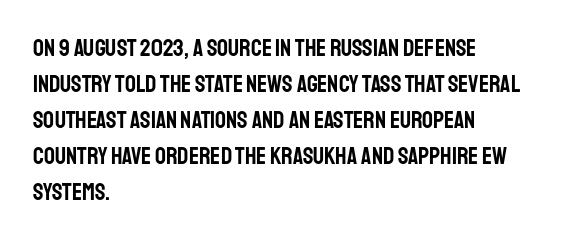
Q: Is the text italic (slanted)? A: No, it is upright.
Q: Is the text underlined? A: No.
Q: How is the paragraph aligned? A: Left-aligned.
Q: Is the spacing between letters normal or unusually wide? A: Normal.
Q: Is the spacing between lines tight, normal or loose? A: Normal.
